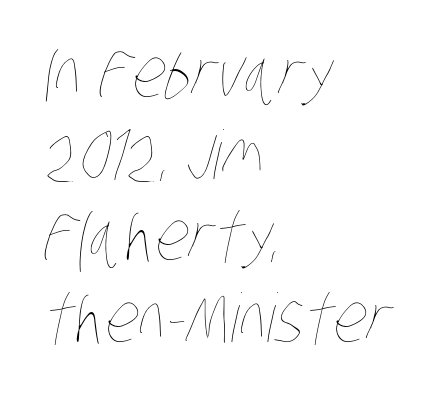
{"bold": "no", "weight": "thin", "width": "condensed", "stroke_contrast": "low", "x_height": "large", "monospaced": "no", "underline": "no", "align": "left", "line_spacing_ratio": 1.22, "letter_spacing": "normal", "letter_spacing_em": 0.0, "glyph_px": 67}
